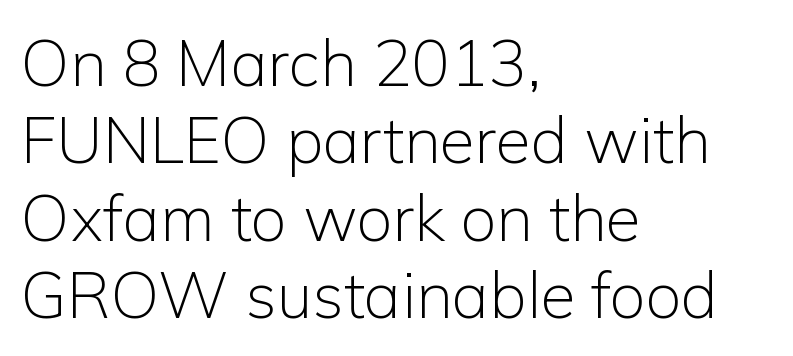
The image shows 64 px light sans-serif type, upright; set left-aligned, line spacing 1.21x, normal letter spacing, not underlined; low stroke contrast and a medium x-height.
